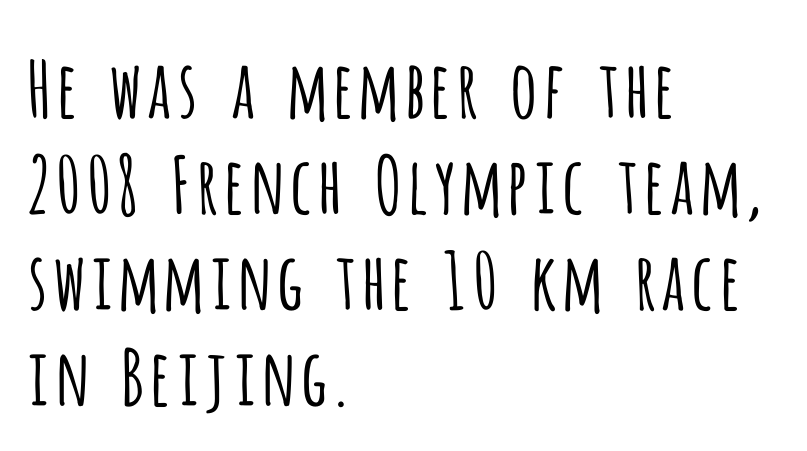
The image shows 78 px light, condensed sans-serif type, upright; set left-aligned, line spacing 1.23x, normal letter spacing, not underlined; low stroke contrast and a large x-height.
